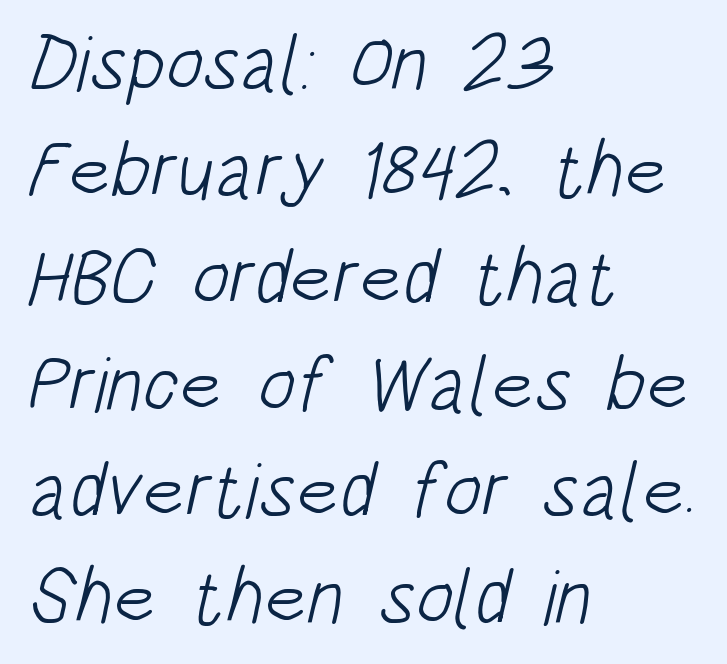
Q: Is the text bold? A: No.
Q: Is the typeface a serif or a sans-serif typeface? A: Sans-serif.
Q: Is the text underlined? A: No.
Q: How is the paragraph aligned? A: Left-aligned.
Q: Is the spacing between letters normal or unusually wide? A: Normal.
Q: Is the spacing between lines tight, normal or loose? A: Normal.
Q: Width (condensed, normal, or wide)? A: Condensed.
Q: Stroke contrast? A: Low.
Q: x-height? A: Large.
Q: Monospaced? A: No.
